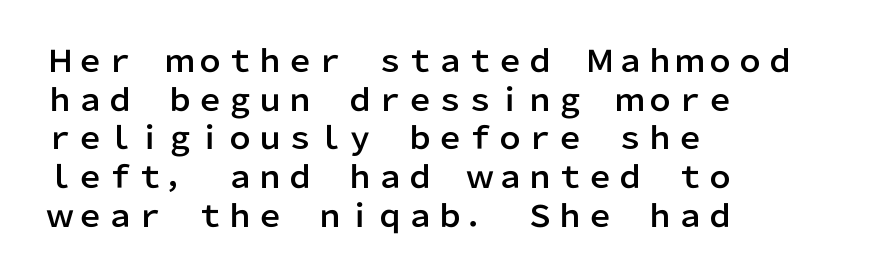
Q: Is the text italic (slanted)? A: No, it is upright.
Q: Is the typeface a serif or a sans-serif typeface? A: Sans-serif.
Q: Is the text underlined? A: No.
Q: How is the paragraph aligned? A: Left-aligned.
Q: Is the spacing between letters normal or unusually wide? A: Normal.
Q: Is the spacing between lines tight, normal or loose? A: Normal.
Q: Width (condensed, normal, or wide)? A: Normal.
Q: Stroke contrast? A: Low.
Q: x-height? A: Medium.
Q: Monospaced? A: No.
